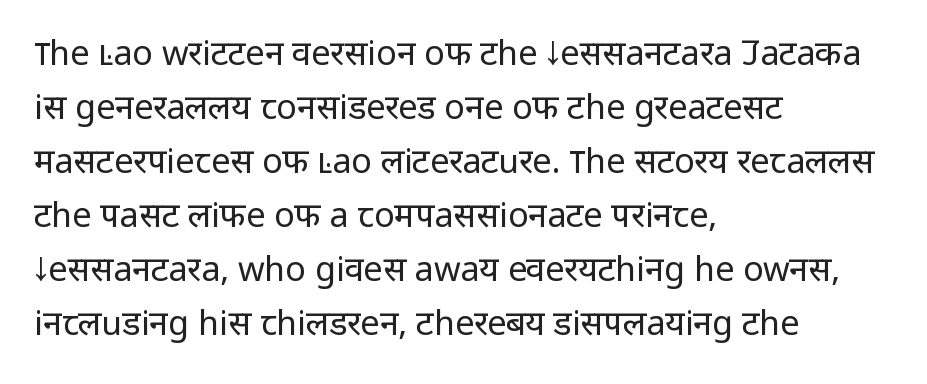
The baseline area is clear. Short and long lines alike share a common starting point at left. Italic? Not at all — the glyphs are vertical. Students, note that the glyphs here touch the page at normal intervals. The passage shown is typed in a proportional face where columns would drift. The characters are drawn with everyday or finer stroke widths.
